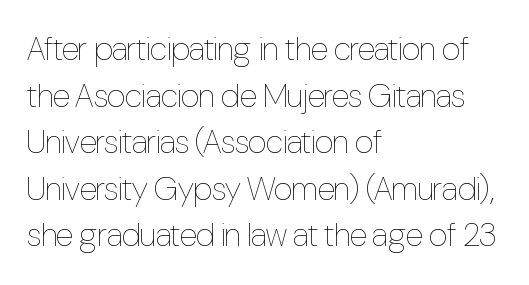
{"italic": "no", "bold": "no", "weight": "thin", "width": "condensed", "stroke_contrast": "low", "x_height": "medium", "monospaced": "no", "underline": "no", "align": "left", "line_spacing": "normal", "line_spacing_ratio": 1.41, "letter_spacing": "normal", "letter_spacing_em": 0.0, "glyph_px": 33}
